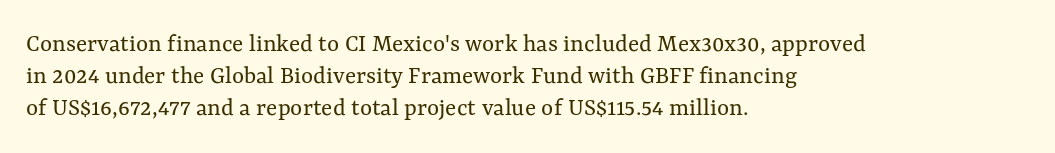
Q: Is the text bold? A: No.
Q: Is the text italic (slanted)? A: No, it is upright.
Q: Is the text underlined? A: No.
Q: How is the paragraph aligned? A: Left-aligned.
Q: Is the spacing between letters normal or unusually wide? A: Normal.
